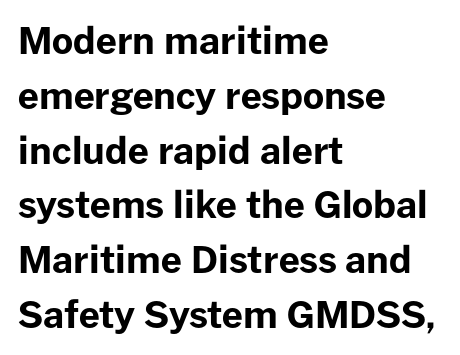
Q: Is the text bold? A: Yes.
Q: Is the text italic (slanted)? A: No, it is upright.
Q: Is the typeface a serif or a sans-serif typeface? A: Sans-serif.
Q: Is the text underlined? A: No.
Q: How is the paragraph aligned? A: Left-aligned.
Q: Is the spacing between letters normal or unusually wide? A: Normal.
Q: Is the spacing between lines tight, normal or loose? A: Normal.
Q: Width (condensed, normal, or wide)? A: Normal.
Q: Stroke contrast? A: Low.
Q: x-height? A: Medium.
Q: Monospaced? A: No.
